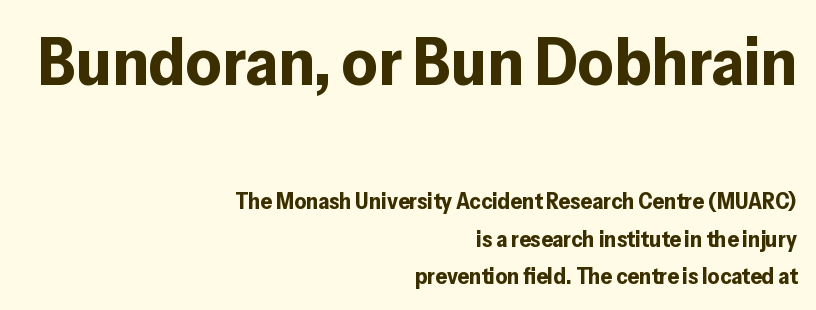
Note the varied advance widths — an 'i' is clearly narrower than an 'm'. A clean baseline with only descenders dipping below it. Emphasis by weight is at full strength: bold. Larger block? The one above; the one below is distinctly smaller.
